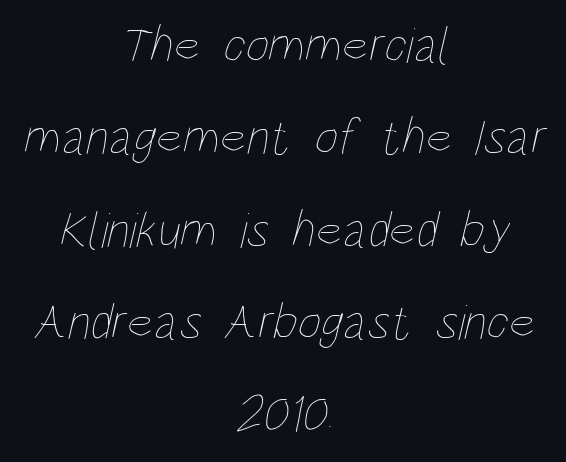
Inter-character spacing is left at the font's built-in metrics. Each stroke keeps to a modest, everyday thickness or less. Visually the block forms a symmetrical silhouette, jagged on both flanks. Is this a fixed-width face? No — the glyphs have proportional, varying widths.
